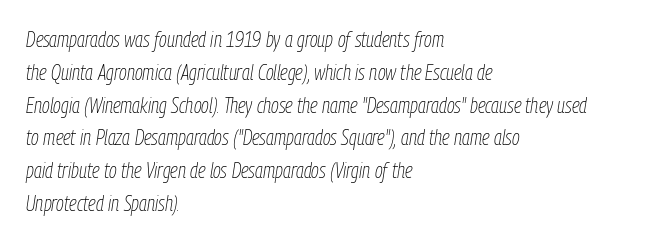
{"italic": "yes", "lean": "right", "slant_degrees": 9, "bold": "no", "underline": "no", "align": "left", "line_spacing": "normal", "line_spacing_ratio": 1.56, "letter_spacing": "normal", "letter_spacing_em": 0.0, "glyph_px": 21}
